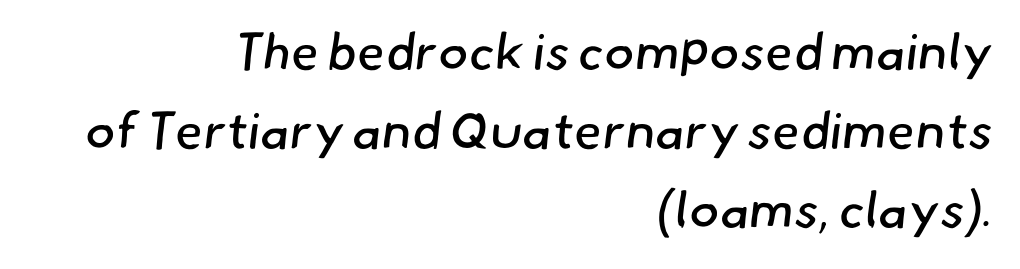
Q: Is the text bold? A: No.
Q: Is the typeface a serif or a sans-serif typeface? A: Sans-serif.
Q: Is the text underlined? A: No.
Q: How is the paragraph aligned? A: Right-aligned.
Q: Is the spacing between letters normal or unusually wide? A: Normal.
Q: Is the spacing between lines tight, normal or loose? A: Normal.
Q: Width (condensed, normal, or wide)? A: Normal.
Q: Stroke contrast? A: Low.
Q: x-height? A: Small.
Q: Monospaced? A: No.
